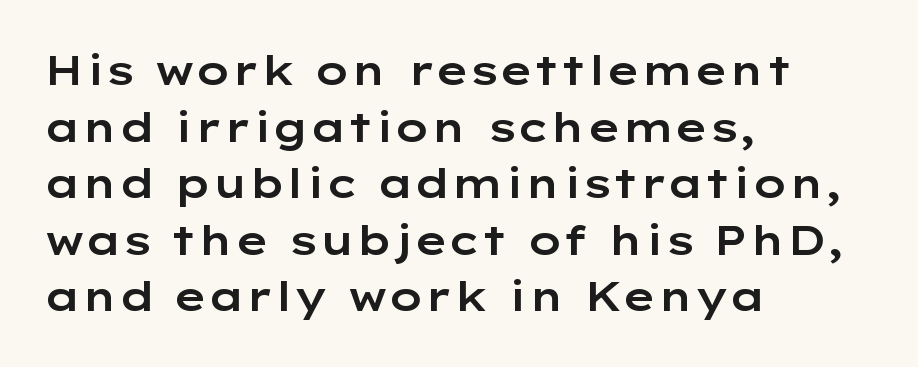
When letters stand straight like this, we call the style roman or upright. These lines sit exactly where default settings would place them. The letters sit at their default tracking, neither squeezed nor spread. Proportional: the letters do not fall into vertical columns.
